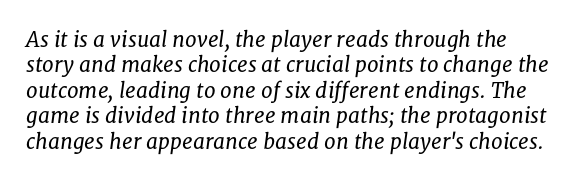
Letters have the restrained weight of plain body copy at most. Emphasis-style slanted type is in use. Students, note that the glyphs here touch the page at normal intervals. The specimen omits any rule beneath the text block's lines.
